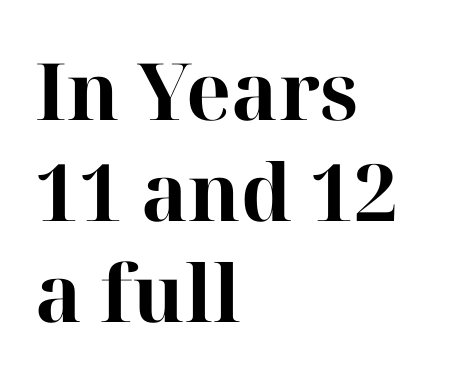
{"serif": "yes", "italic": "no", "bold": "yes", "weight": "bold", "width": "normal", "stroke_contrast": "high", "x_height": "medium", "monospaced": "no", "underline": "no", "align": "left", "line_spacing": "normal", "line_spacing_ratio": 1.28, "letter_spacing": "normal", "letter_spacing_em": 0.0, "glyph_px": 79}
